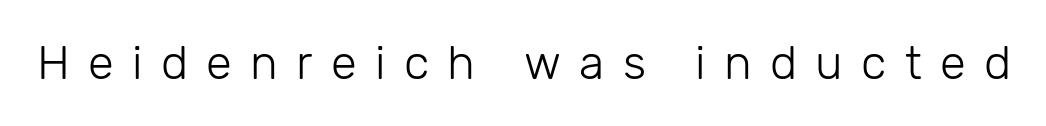
Q: Is the text bold? A: No.
Q: Is the text italic (slanted)? A: No, it is upright.
Q: Is the typeface a serif or a sans-serif typeface? A: Sans-serif.
Q: Is the text underlined? A: No.
Q: Is the spacing between letters normal or unusually wide? A: Unusually wide.
Q: Width (condensed, normal, or wide)? A: Normal.
Q: Stroke contrast? A: Low.
Q: x-height? A: Medium.
Q: Monospaced? A: No.
